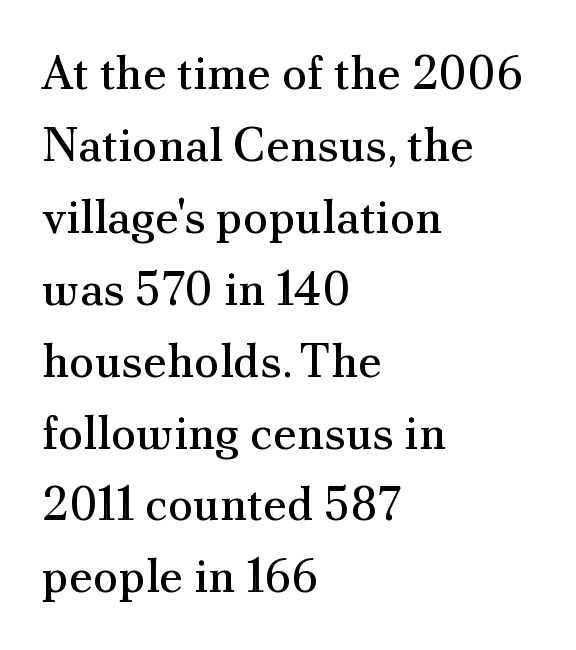
The image shows 47 px regular-weight serif type, upright; set left-aligned, normal line spacing (1.53x), normal letter spacing, not underlined; medium stroke contrast and a small x-height.
